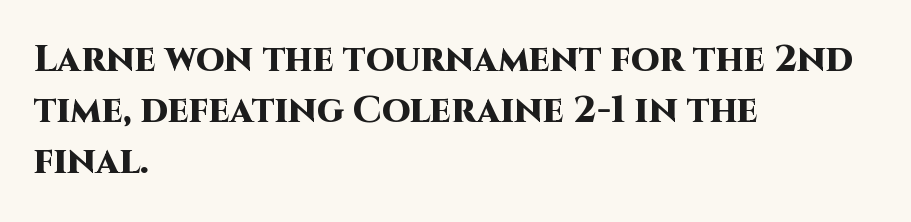
Q: Is the text bold? A: Yes.
Q: Is the text italic (slanted)? A: No, it is upright.
Q: Is the typeface a serif or a sans-serif typeface? A: Sans-serif.
Q: Is the text underlined? A: No.
Q: How is the paragraph aligned? A: Left-aligned.
Q: Is the spacing between letters normal or unusually wide? A: Normal.
Q: Is the spacing between lines tight, normal or loose? A: Normal.
Q: Width (condensed, normal, or wide)? A: Normal.
Q: Stroke contrast? A: High.
Q: x-height? A: Large.
Q: Monospaced? A: No.
